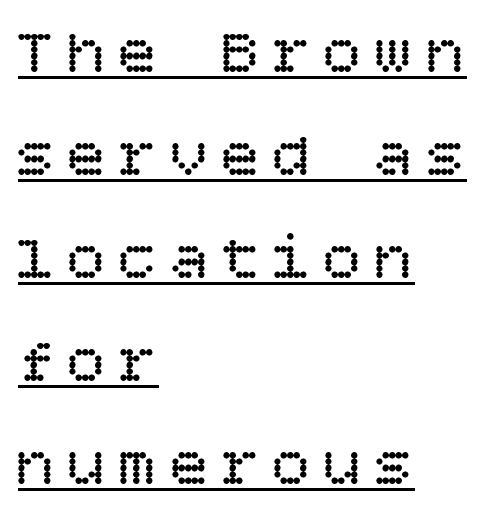
{"italic": "no", "bold": "no", "weight": "regular", "width": "normal", "stroke_contrast": "low", "x_height": "large", "underline": "yes", "align": "left", "line_spacing": "normal", "line_spacing_ratio": 1.61, "letter_spacing": "wide", "letter_spacing_em": 0.2, "glyph_px": 64}
